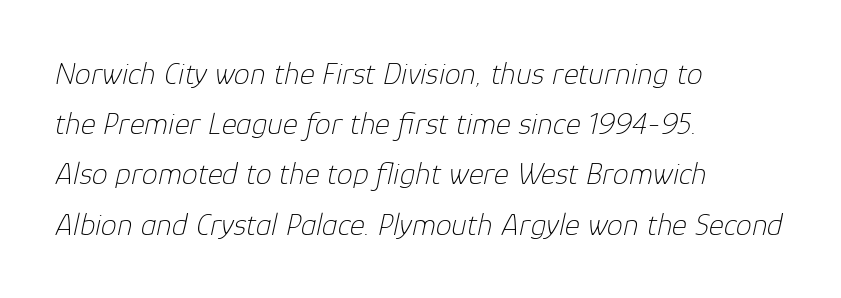
{"italic": "yes", "lean": "right", "slant_degrees": 12, "bold": "no", "weight": "thin", "width": "normal", "stroke_contrast": "low", "x_height": "medium", "monospaced": "no", "underline": "no", "align": "left", "line_spacing": "normal", "line_spacing_ratio": 1.57, "letter_spacing": "normal", "letter_spacing_em": 0.0, "glyph_px": 32}
